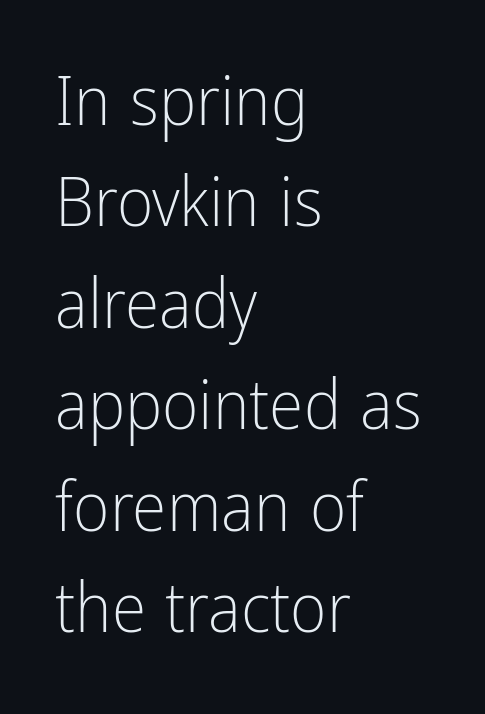
The image shows 70 px light, condensed sans-serif type, upright; set left-aligned, normal line spacing (1.45x), normal letter spacing, not underlined; low stroke contrast and a medium x-height.
